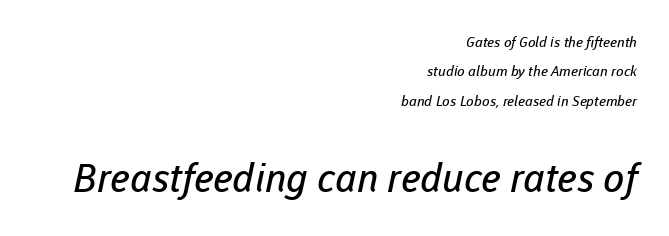
Unlike a traditional serif, this face leaves its strokes unadorned. The strokes are not fattened; the text isn't bold. Inter-character spacing is left at the font's built-in metrics. The rag falls on the left side of this text block. Baseline-to-baseline distance is far greater than the letter height.
